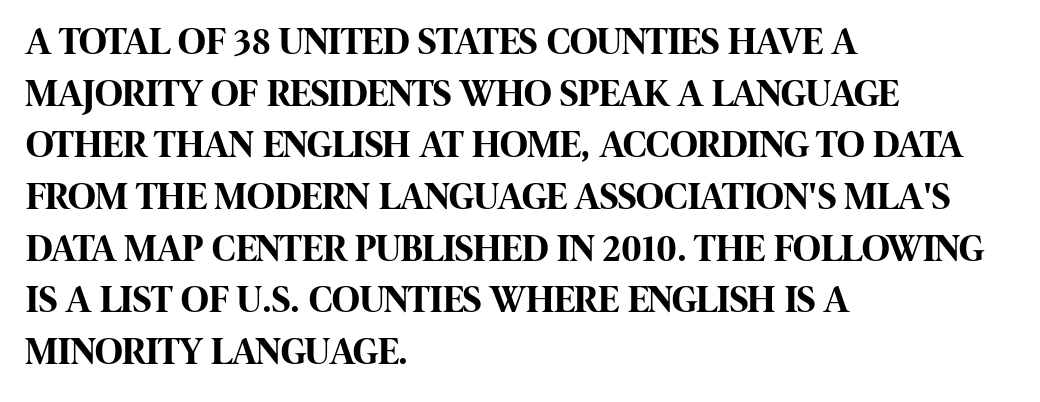
The image shows 38 px bold, condensed sans-serif type, upright; set left-aligned, normal line spacing (1.36x), normal letter spacing, not underlined; high stroke contrast and a large x-height.
